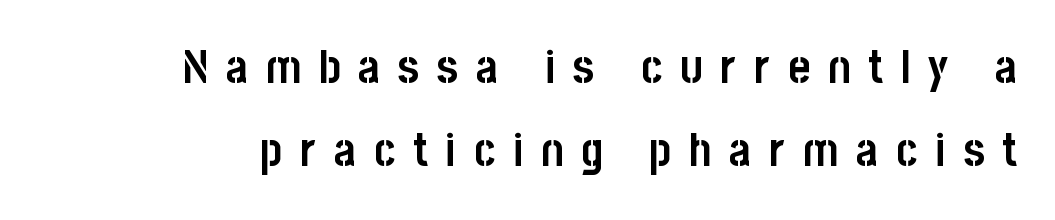
{"serif": "no", "italic": "no", "bold": "yes", "weight": "semibold", "width": "condensed", "stroke_contrast": "low", "x_height": "large", "monospaced": "no", "underline": "no", "line_spacing_ratio": 1.77, "letter_spacing": "wide", "letter_spacing_em": 0.38, "glyph_px": 47}
